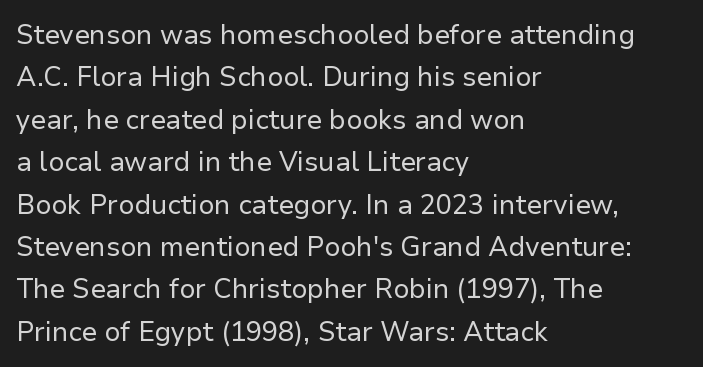
The image shows 27 px text type, upright; set left-aligned, normal line spacing (1.57x), normal letter spacing, not underlined.
